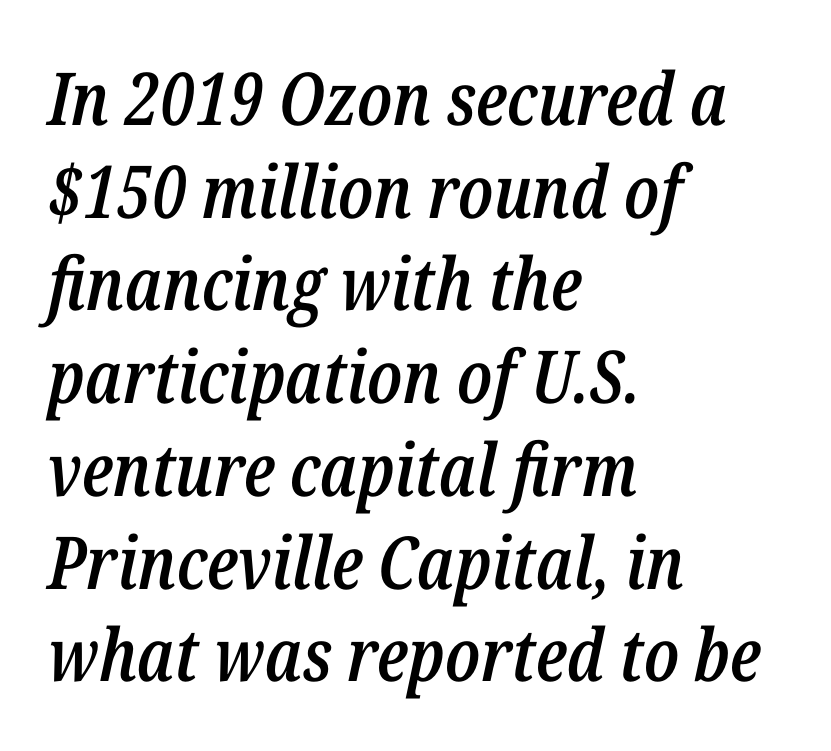
{"italic": "yes", "lean": "right", "slant_degrees": 12, "bold": "semi", "weight": "semibold", "width": "condensed", "stroke_contrast": "low", "x_height": "medium", "monospaced": "no", "underline": "no", "align": "left", "line_spacing": "normal", "line_spacing_ratio": 1.27, "letter_spacing": "normal", "letter_spacing_em": 0.0, "glyph_px": 73}
